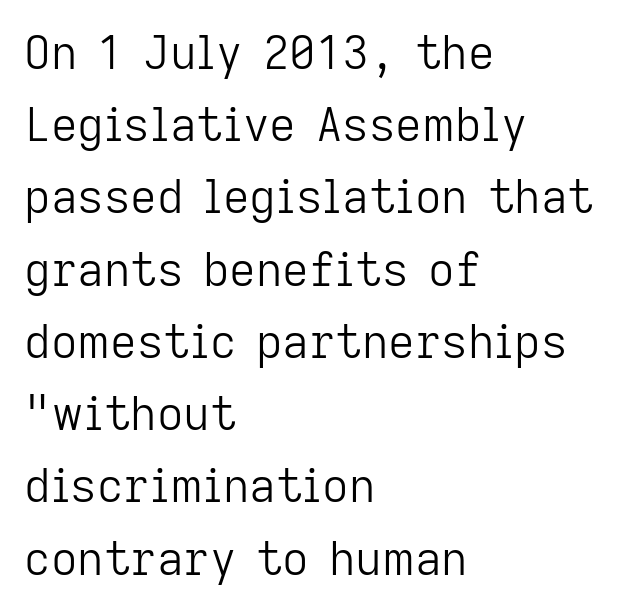
Here the designer chose a conventional face with non-uniform glyph widths. The rows are spaced the way most documents space them. Honestly, there is no underline to notice here at all. Is this a sans? Yes — the strokes have no serifs.
